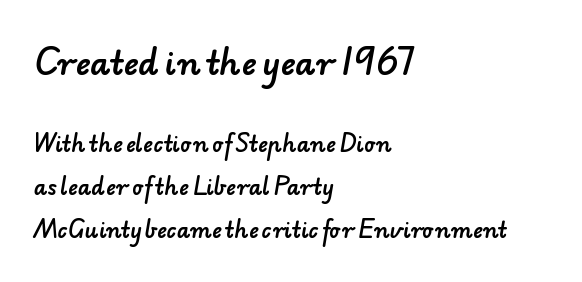
{"serif": "no", "width": "normal", "stroke_contrast": "low", "x_height": "small", "monospaced": "no", "underline": "no", "align": "left", "line_spacing": "loose", "line_spacing_ratio": 2.05, "letter_spacing": "normal", "letter_spacing_em": 0.0, "larger_block": "first", "size_ratio": 1.52, "glyph_px": 32}
